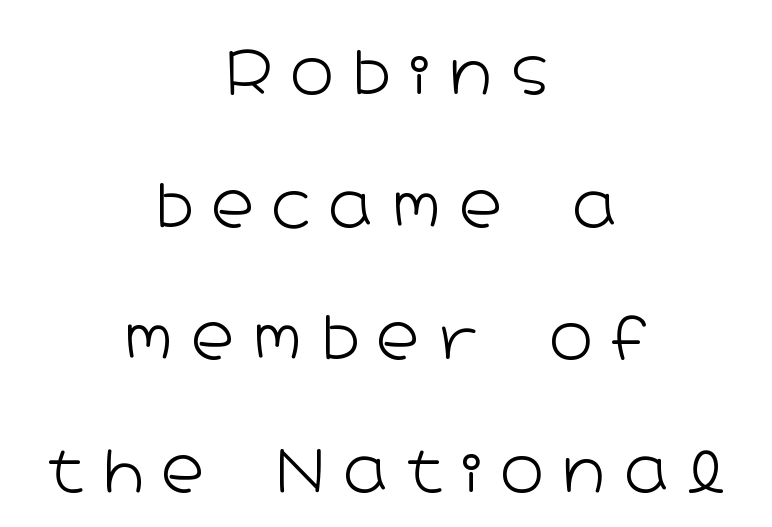
If you measured baseline to baseline, you'd find a long distance. You can tell from the bare stems that sans-serif type was used. The weight tops out at a normal text grade. The paragraph shown floats in the horizontal middle. Quick note: underline off. You could only call the tracking loose — the letters float apart.
